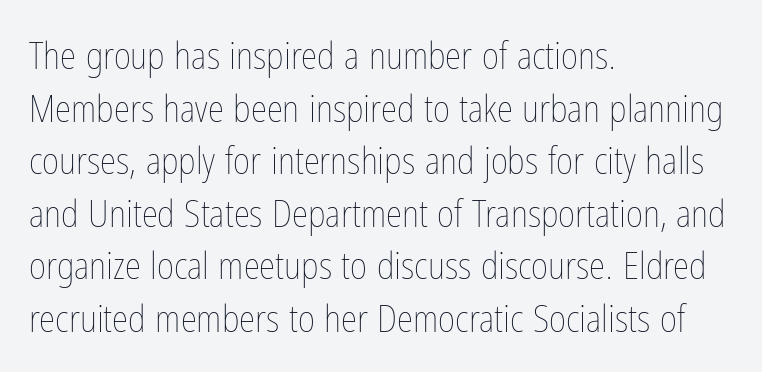
The image shows 37 px thin, condensed type, upright; set left-aligned, normal line spacing (1.42x), normal letter spacing, not underlined; low stroke contrast and a medium x-height.
